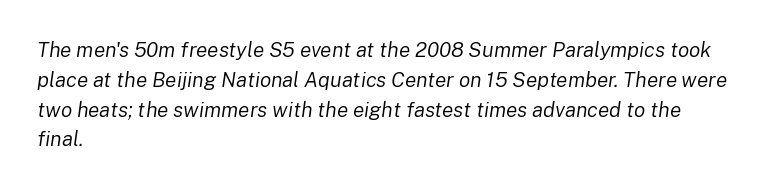
A classic flush-left, rag-right setting is used for this passage. The passage shown is not bold in any degree. Descenders are the only things crossing below the line. Yep, that's italic — everything's leaning. One glance says typical: line gaps are just what's usual.
